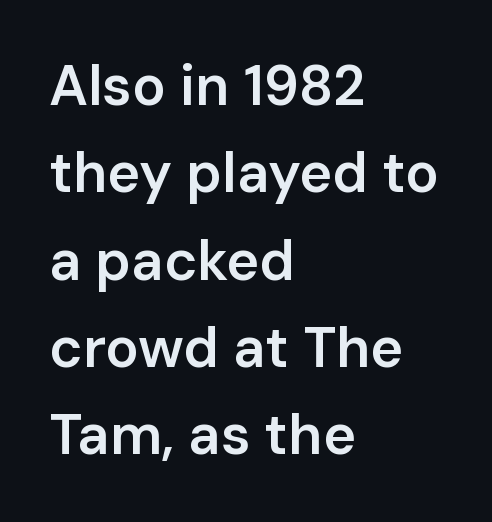
The font's upright variant was chosen for this text. Whoever set this chose a conventional vertical rhythm. Leftover space on each line is placed entirely after the last word. Check under the words: just untouched page. Weight: semibold (demi).
